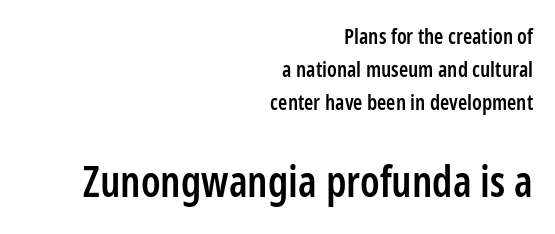
Q: Is the text bold? A: Semi-bold.
Q: Is the text italic (slanted)? A: No, it is upright.
Q: Is the typeface a serif or a sans-serif typeface? A: Sans-serif.
Q: Is the text underlined? A: No.
Q: How is the paragraph aligned? A: Right-aligned.
Q: Is the spacing between letters normal or unusually wide? A: Normal.
Q: Is the spacing between lines tight, normal or loose? A: Normal.
Q: Which block of text is set in a larger size, the first (top) or the second (bottom)? A: The second (bottom) one.
Q: Width (condensed, normal, or wide)? A: Condensed.
Q: Stroke contrast? A: Low.
Q: x-height? A: Medium.
Q: Monospaced? A: No.
